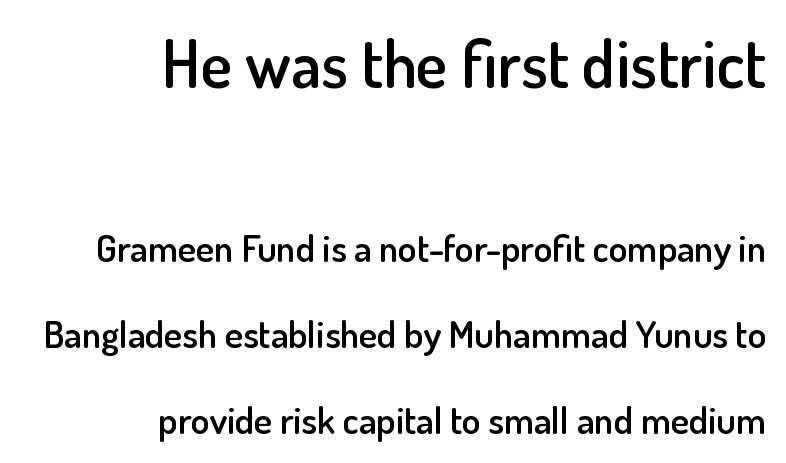
{"serif": "no", "italic": "no", "bold": "semi", "weight": "semibold", "width": "normal", "stroke_contrast": "low", "x_height": "small", "monospaced": "no", "underline": "no", "align": "right", "line_spacing": "loose", "line_spacing_ratio": 2.26, "letter_spacing": "normal", "letter_spacing_em": 0.0, "larger_block": "first", "size_ratio": 1.74, "glyph_px": 66}
